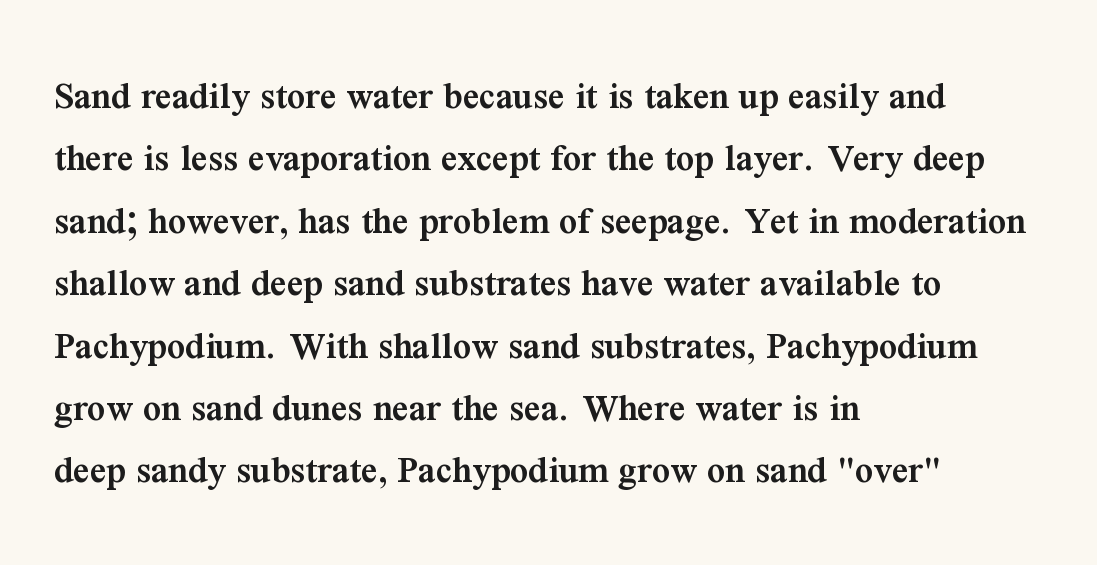
Q: Is the text bold? A: Semi-bold.
Q: Is the text italic (slanted)? A: No, it is upright.
Q: Is the typeface a serif or a sans-serif typeface? A: Serif.
Q: Is the text underlined? A: No.
Q: How is the paragraph aligned? A: Left-aligned.
Q: Is the spacing between letters normal or unusually wide? A: Normal.
Q: Is the spacing between lines tight, normal or loose? A: Normal.
Q: Width (condensed, normal, or wide)? A: Normal.
Q: Stroke contrast? A: Medium.
Q: x-height? A: Medium.
Q: Monospaced? A: No.
